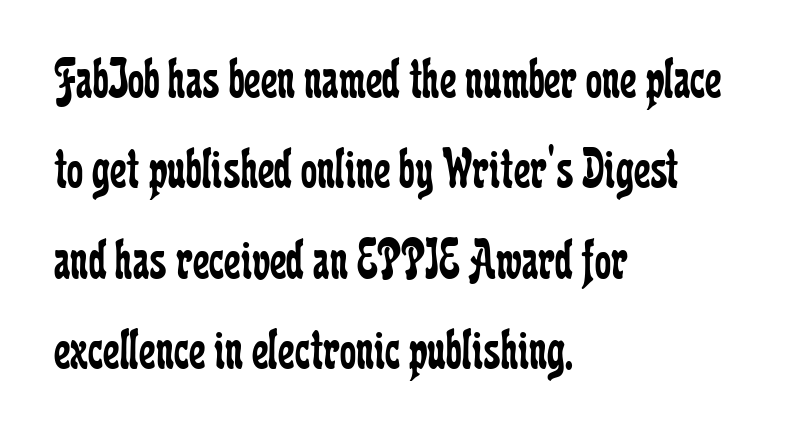
{"serif": "yes", "italic": "no", "bold": "no", "weight": "regular", "width": "condensed", "stroke_contrast": "low", "x_height": "medium", "monospaced": "no", "underline": "no", "align": "left", "line_spacing": "normal", "line_spacing_ratio": 1.56, "letter_spacing": "normal", "letter_spacing_em": 0.0, "glyph_px": 58}
